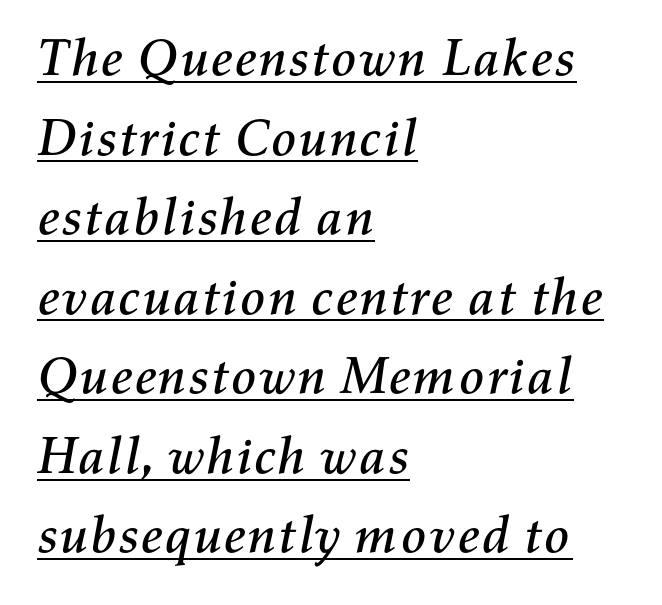
{"italic": "yes", "lean": "right", "slant_degrees": 11, "width": "normal", "stroke_contrast": "medium", "x_height": "medium", "monospaced": "no", "underline": "yes", "align": "left", "line_spacing": "normal", "line_spacing_ratio": 1.53, "letter_spacing": "normal", "letter_spacing_em": 0.0, "glyph_px": 52}
